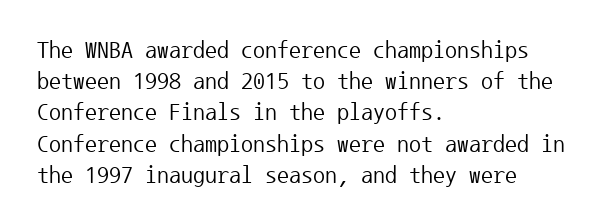
The image shows 24 px text type, upright; set left-aligned, normal line spacing (1.3x), normal letter spacing, not underlined.
